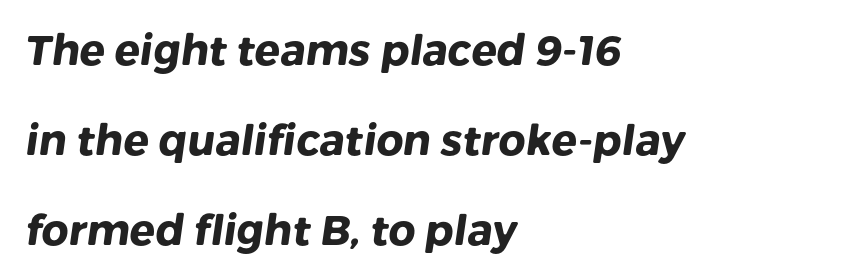
{"serif": "no", "bold": "yes", "weight": "heavy", "width": "normal", "stroke_contrast": "low", "x_height": "medium", "monospaced": "no", "underline": "no", "align": "left", "line_spacing": "loose", "line_spacing_ratio": 2.14, "letter_spacing": "normal", "letter_spacing_em": 0.0, "glyph_px": 42}
